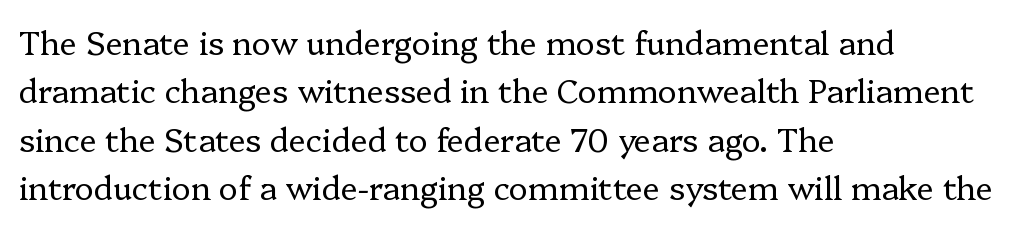
Q: Is the text bold? A: No.
Q: Is the text italic (slanted)? A: No, it is upright.
Q: Is the typeface a serif or a sans-serif typeface? A: Serif.
Q: Is the text underlined? A: No.
Q: How is the paragraph aligned? A: Left-aligned.
Q: Is the spacing between letters normal or unusually wide? A: Normal.
Q: Is the spacing between lines tight, normal or loose? A: Normal.
Q: Width (condensed, normal, or wide)? A: Normal.
Q: Stroke contrast? A: Low.
Q: x-height? A: Medium.
Q: Monospaced? A: No.
